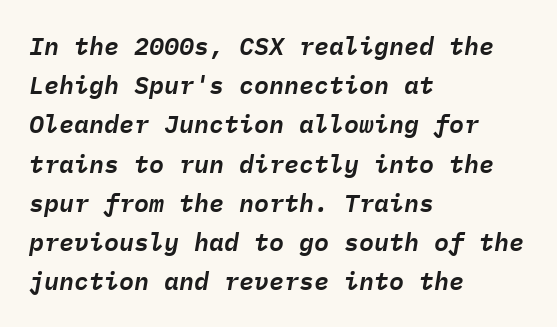
Q: Is the text italic (slanted)? A: Yes, it leans right by about 9 degrees.
Q: Is the text underlined? A: No.
Q: How is the paragraph aligned? A: Left-aligned.
Q: Is the spacing between letters normal or unusually wide? A: Normal.
Q: Is the spacing between lines tight, normal or loose? A: Normal.
